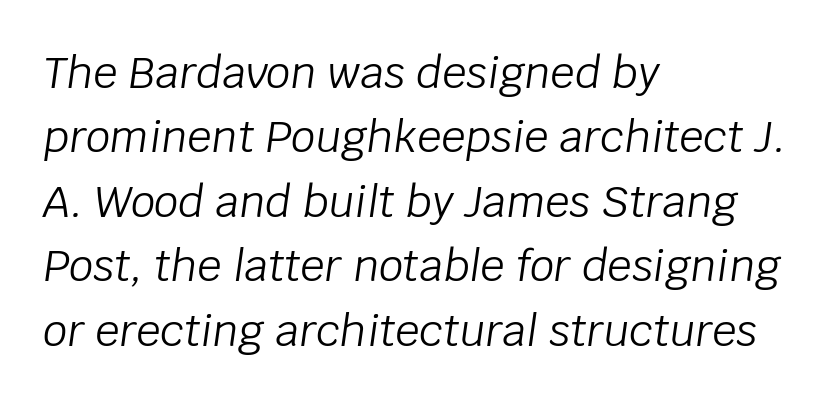
The lines sit at an ordinary, default distance from one another. Students, note that the glyphs here touch the page at normal intervals. Varying glyph widths throughout — classic text-font behaviour. Honestly, there is no underline to notice here at all. A light-to-regular cut is what we see here.
